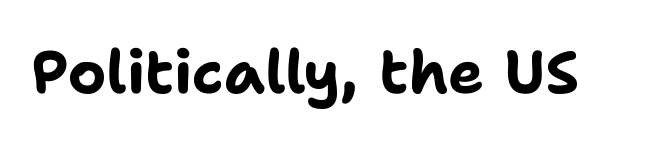
Does extra space separate the letters? No, they use regular spacing. Are there feet on the stems? There aren't — it's a sans. Here the designer chose a conventional face with non-uniform glyph widths. Letters rest on an invisible, unmarked baseline. The letters stand upright; this is a roman face.
